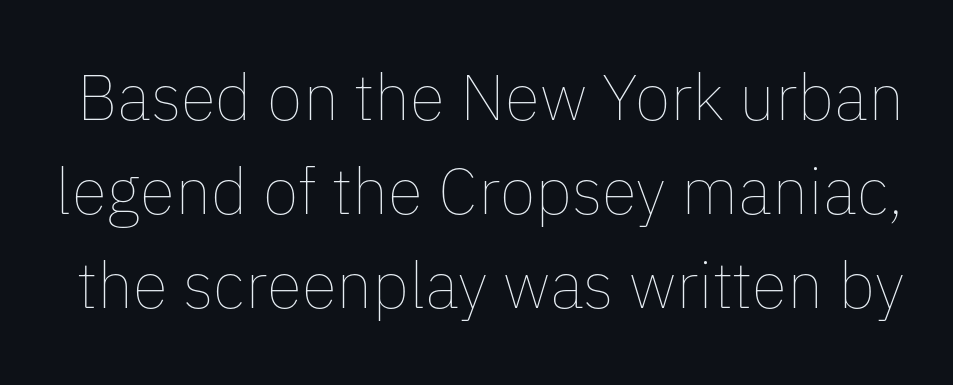
Q: Is the text bold? A: No.
Q: Is the text italic (slanted)? A: No, it is upright.
Q: Is the text underlined? A: No.
Q: Is the spacing between letters normal or unusually wide? A: Normal.
Q: Is the spacing between lines tight, normal or loose? A: Normal.
Q: Width (condensed, normal, or wide)? A: Normal.
Q: Stroke contrast? A: Low.
Q: x-height? A: Medium.
Q: Monospaced? A: No.
